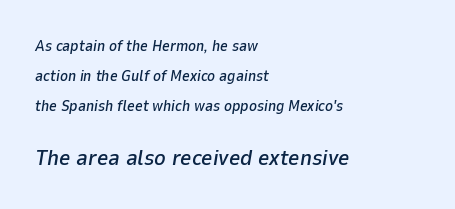
{"italic": "yes", "lean": "right", "slant_degrees": 9, "underline": "no", "align": "left", "line_spacing": "loose", "line_spacing_ratio": 1.99, "letter_spacing": "normal", "letter_spacing_em": 0.0, "larger_block": "second", "size_ratio": 1.47, "glyph_px": 22}
